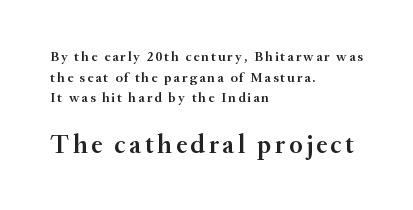
The image shows 26 px text type, upright; set left-aligned, normal line spacing (1.47x), not underlined; the second (bottom) block is 1.86x larger.
